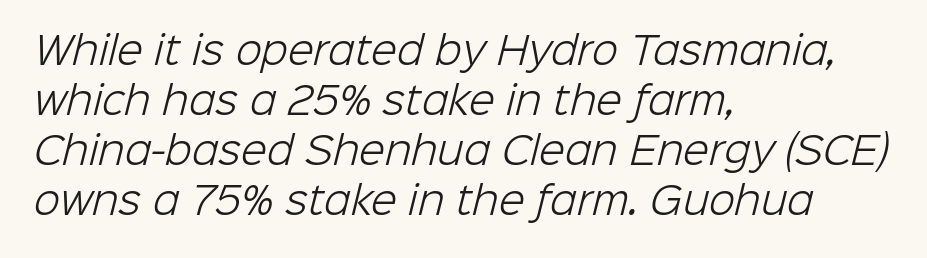
{"serif": "no", "bold": "no", "weight": "light", "width": "normal", "stroke_contrast": "low", "x_height": "medium", "monospaced": "no", "underline": "no", "align": "left", "line_spacing": "normal", "line_spacing_ratio": 1.32, "letter_spacing": "normal", "letter_spacing_em": 0.0, "glyph_px": 38}
